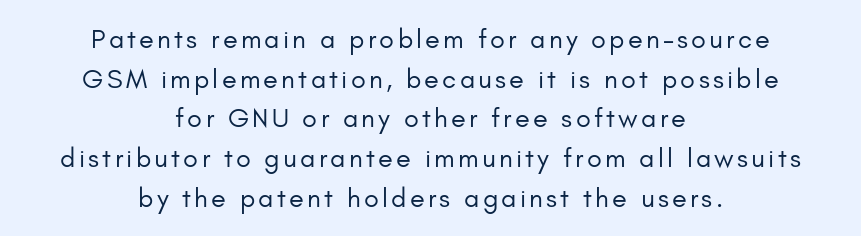
Q: Is the text bold? A: No.
Q: Is the text italic (slanted)? A: No, it is upright.
Q: Is the text underlined? A: No.
Q: How is the paragraph aligned? A: Centered.
Q: Is the spacing between lines tight, normal or loose? A: Normal.
